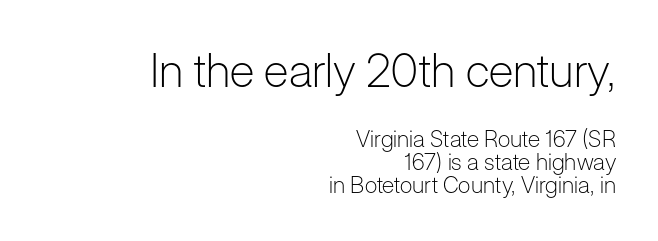
The image shows 46 px light sans-serif type, upright; set right-aligned, tight line spacing (0.99x), normal letter spacing, not underlined; the first (top) block is 2.0x larger; low stroke contrast and a medium x-height.
